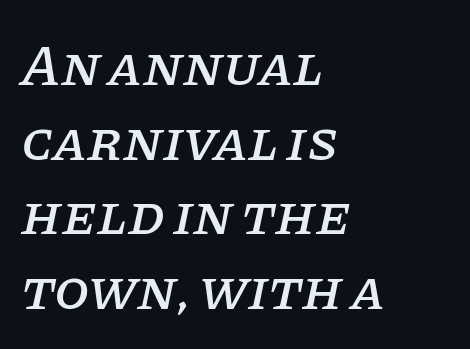
Compared with typical paragraphs, the rows here are spaced about the same. Inter-character spacing is left at the font's built-in metrics. This is serif lettering, the kind often seen in printed books. Varying glyph widths throughout — classic text-font behaviour. The specimen reads as italic at a glance. Which margin do the lines hug? The left one — the right edge is uneven.
